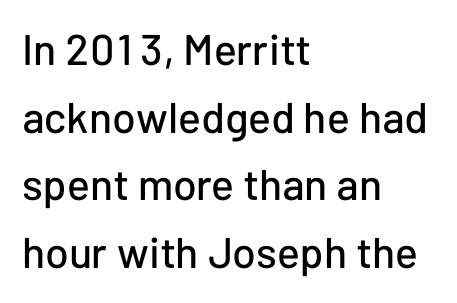
Regarding leading, the lines here are spaced in the standard way. The area under the type is left untouched. Is there any slant? The stems are plumb. Every row of glyphs begins at an identical x-position on the left. Letterform terminals end flat and unadorned throughout the passage. Is this a fixed-width face? No — the glyphs have proportional, varying widths.
